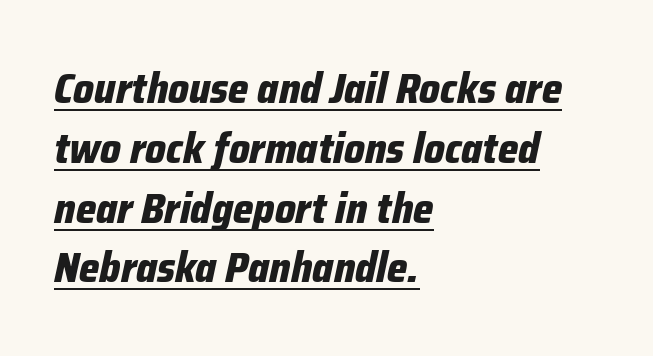
Q: Is the text bold? A: Yes.
Q: Is the text italic (slanted)? A: Yes, it leans right by about 12 degrees.
Q: Is the text underlined? A: Yes.
Q: How is the paragraph aligned? A: Left-aligned.
Q: Is the spacing between letters normal or unusually wide? A: Normal.
Q: Is the spacing between lines tight, normal or loose? A: Normal.
Q: Width (condensed, normal, or wide)? A: Condensed.
Q: Stroke contrast? A: Low.
Q: x-height? A: Medium.
Q: Monospaced? A: No.
